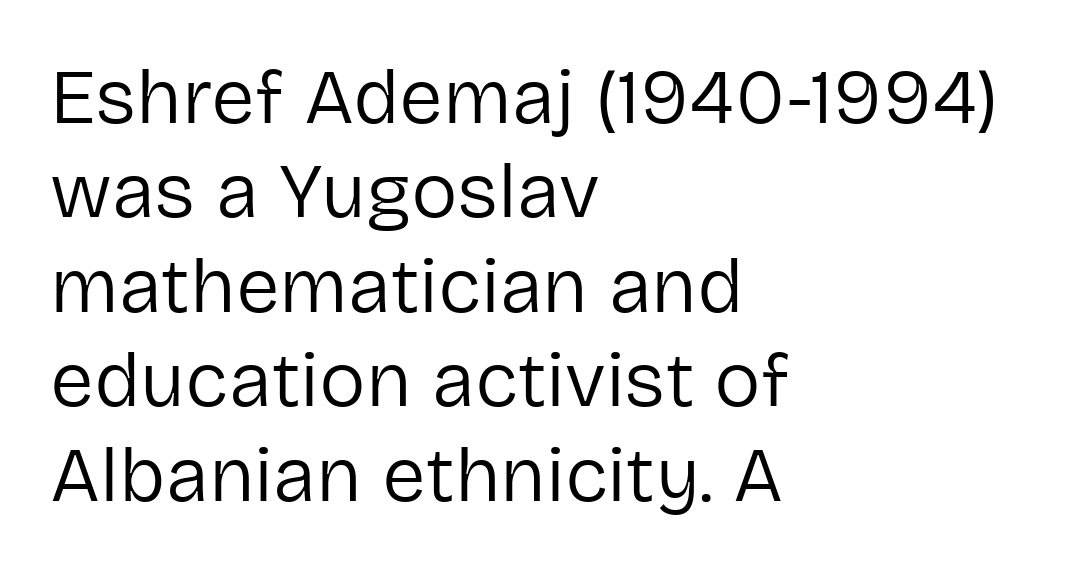
{"serif": "no", "italic": "no", "bold": "no", "weight": "regular", "width": "normal", "stroke_contrast": "low", "x_height": "medium", "monospaced": "no", "underline": "no", "align": "left", "line_spacing_ratio": 1.21, "letter_spacing": "normal", "letter_spacing_em": 0.0, "glyph_px": 78}
